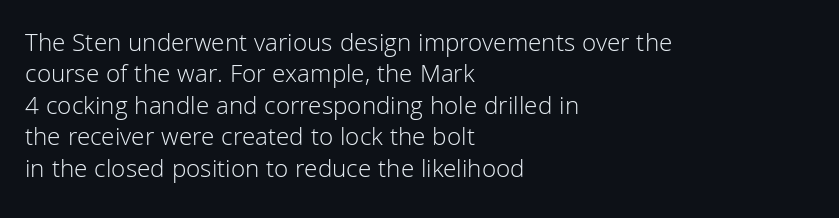
The image shows 26 px text type, upright; set left-aligned, line spacing 1.21x, normal letter spacing, not underlined.
